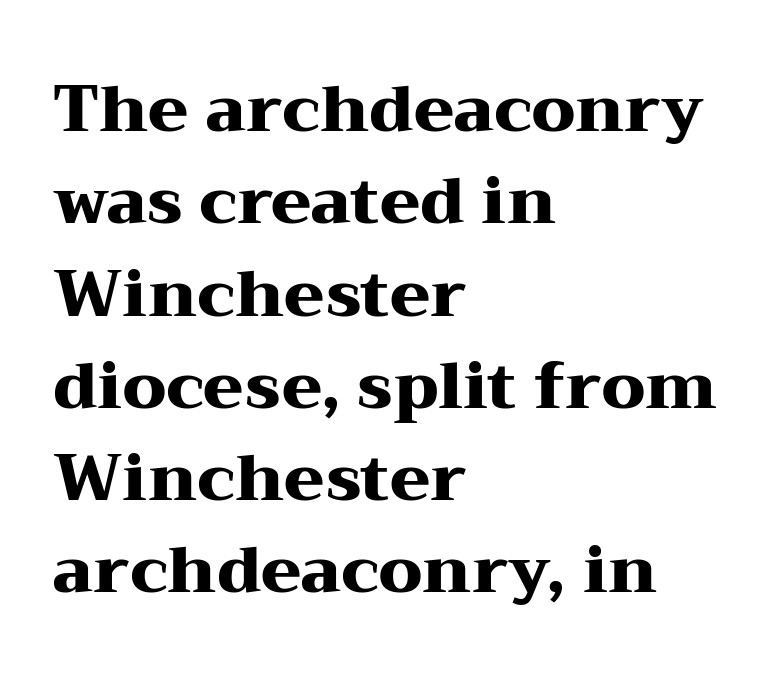
{"serif": "yes", "italic": "no", "bold": "yes", "weight": "heavy", "width": "wide", "stroke_contrast": "medium", "x_height": "medium", "monospaced": "no", "underline": "no", "align": "left", "line_spacing": "normal", "line_spacing_ratio": 1.42, "letter_spacing": "normal", "letter_spacing_em": 0.0, "glyph_px": 65}
